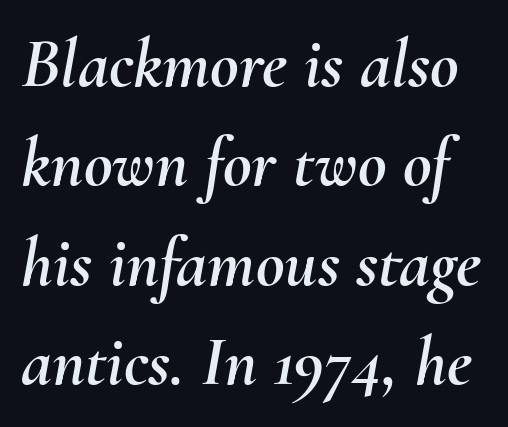
Q: Is the text italic (slanted)? A: Yes, it leans right by about 10 degrees.
Q: Is the text underlined? A: No.
Q: Is the spacing between letters normal or unusually wide? A: Normal.
Q: Is the spacing between lines tight, normal or loose? A: Normal.
Q: Width (condensed, normal, or wide)? A: Normal.
Q: Stroke contrast? A: Medium.
Q: x-height? A: Small.
Q: Monospaced? A: No.
